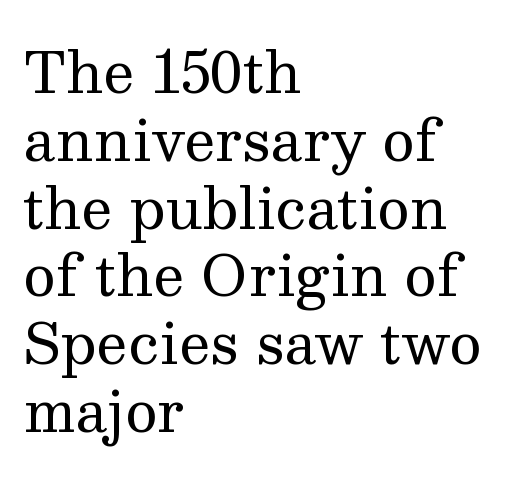
The type family on display is of the serif kind. The lines in this sample share a left origin and differ only in where they stop. The passage shown has conventional tracking throughout. Do the characters align in a grid? No, the font is proportional. No heavy texture on the line: the type isn't bold.
